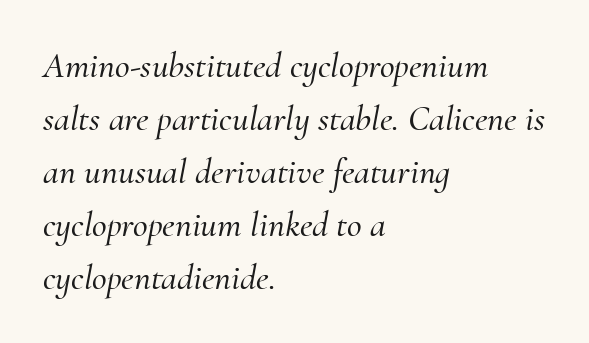
The image shows 36 px serif type, italic (leaning right); set left-aligned, normal line spacing (1.47x), normal letter spacing, not underlined; medium stroke contrast and a small x-height.
